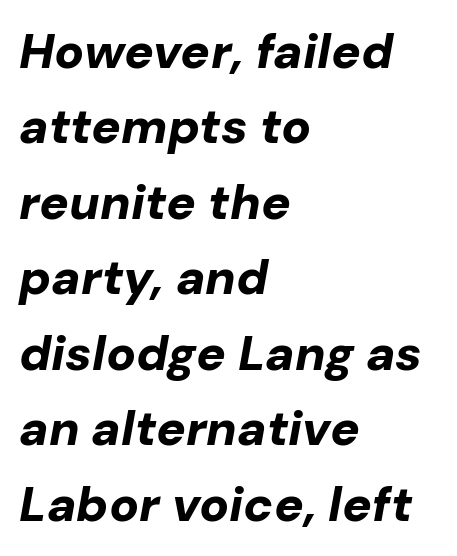
Q: Is the text bold? A: Yes.
Q: Is the text italic (slanted)? A: Yes, it leans right by about 10 degrees.
Q: Is the text underlined? A: No.
Q: How is the paragraph aligned? A: Left-aligned.
Q: Is the spacing between letters normal or unusually wide? A: Normal.
Q: Is the spacing between lines tight, normal or loose? A: Normal.
Q: Width (condensed, normal, or wide)? A: Normal.
Q: Stroke contrast? A: Low.
Q: x-height? A: Medium.
Q: Monospaced? A: No.
